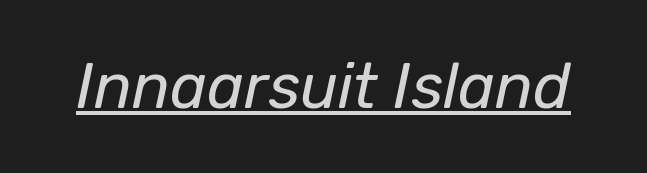
Q: Is the text bold? A: No.
Q: Is the text italic (slanted)? A: Yes, it leans right by about 12 degrees.
Q: Is the text underlined? A: Yes.
Q: Is the spacing between letters normal or unusually wide? A: Normal.
Q: Width (condensed, normal, or wide)? A: Normal.
Q: Stroke contrast? A: Low.
Q: x-height? A: Medium.
Q: Monospaced? A: No.
